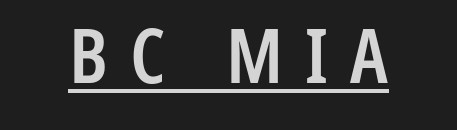
Q: Is the text bold? A: Semi-bold.
Q: Is the text italic (slanted)? A: No, it is upright.
Q: Is the typeface a serif or a sans-serif typeface? A: Sans-serif.
Q: Is the text underlined? A: Yes.
Q: Is the spacing between letters normal or unusually wide? A: Unusually wide.
Q: Width (condensed, normal, or wide)? A: Condensed.
Q: Stroke contrast? A: Low.
Q: x-height? A: Medium.
Q: Monospaced? A: No.
